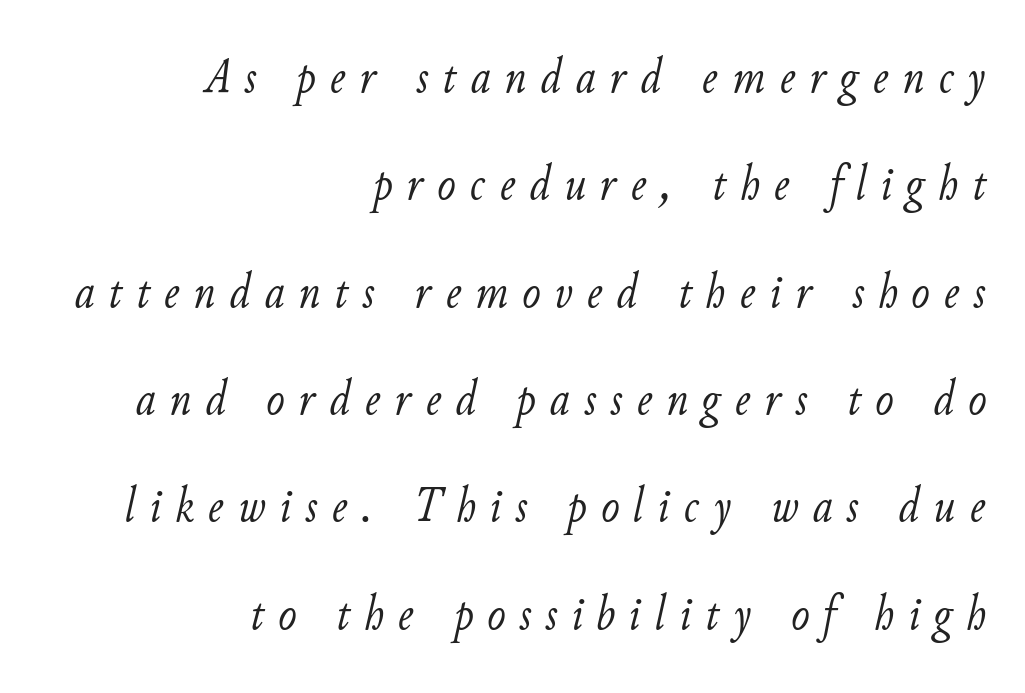
Q: Is the text bold? A: No.
Q: Is the text italic (slanted)? A: Yes, it leans right by about 11 degrees.
Q: Is the text underlined? A: No.
Q: How is the paragraph aligned? A: Right-aligned.
Q: Is the spacing between letters normal or unusually wide? A: Unusually wide.
Q: Is the spacing between lines tight, normal or loose? A: Loose.
Q: Width (condensed, normal, or wide)? A: Normal.
Q: Stroke contrast? A: Low.
Q: x-height? A: Small.
Q: Monospaced? A: No.
